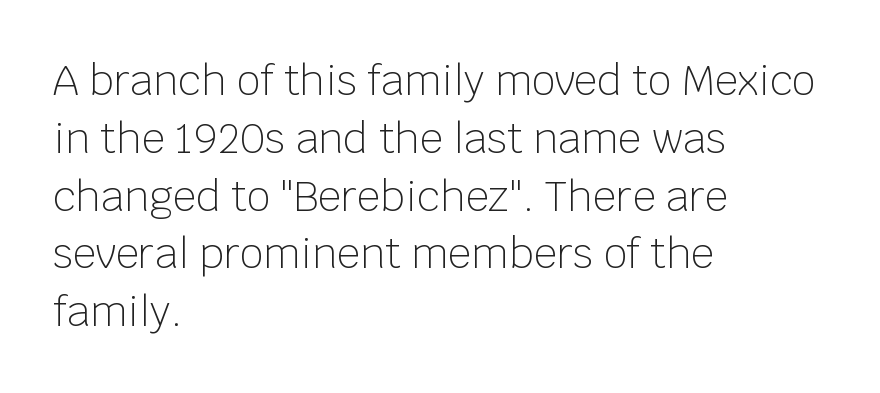
These lines keep a tight, regular rhythm from letter to letter. Each letter keeps its own natural width here, so spacing adapts to shape. The rendering anchors every line to the left-hand side. Baseline-to-baseline distance is the conventional proportion of letter height. Posture: upright roman. Examine the stroke ends and you'll find no serifs.
